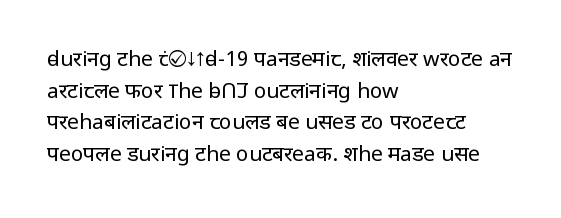
The image shows 21 px text type, upright; set left-aligned, normal line spacing (1.51x), normal letter spacing, not underlined.
